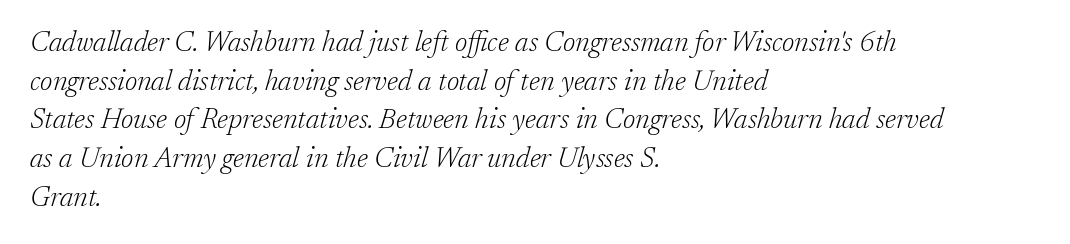
Q: Is the text bold? A: No.
Q: Is the text italic (slanted)? A: Yes, it leans right by about 17 degrees.
Q: Is the typeface a serif or a sans-serif typeface? A: Serif.
Q: Is the text underlined? A: No.
Q: How is the paragraph aligned? A: Left-aligned.
Q: Is the spacing between letters normal or unusually wide? A: Normal.
Q: Is the spacing between lines tight, normal or loose? A: Normal.
Q: Width (condensed, normal, or wide)? A: Normal.
Q: Stroke contrast? A: Low.
Q: x-height? A: Medium.
Q: Monospaced? A: No.
